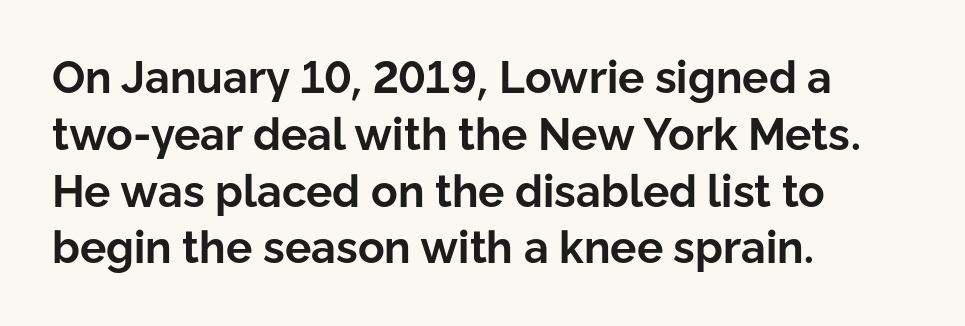
The image shows 44 px bold sans-serif type, upright; set left-aligned, normal line spacing (1.29x), normal letter spacing, not underlined; low stroke contrast and a medium x-height.
